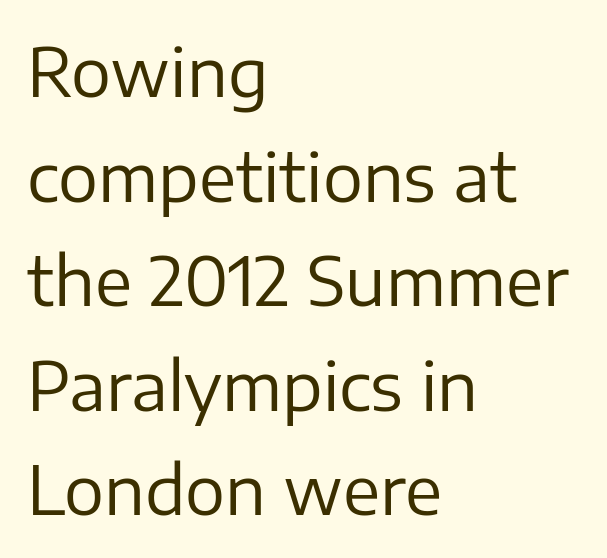
The image shows 67 px regular-weight sans-serif type, upright; set left-aligned, normal line spacing (1.56x), normal letter spacing, not underlined; low stroke contrast and a medium x-height.
